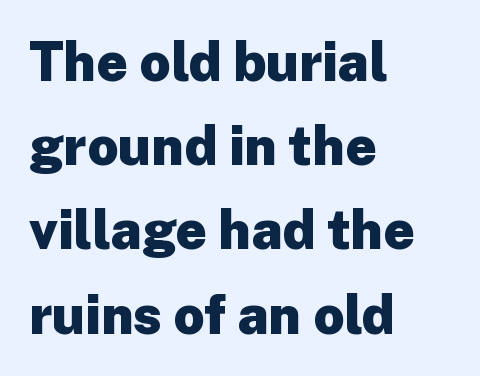
The image shows 54 px heavy sans-serif type, upright; set left-aligned, normal line spacing (1.56x), normal letter spacing, not underlined; low stroke contrast and a medium x-height.
